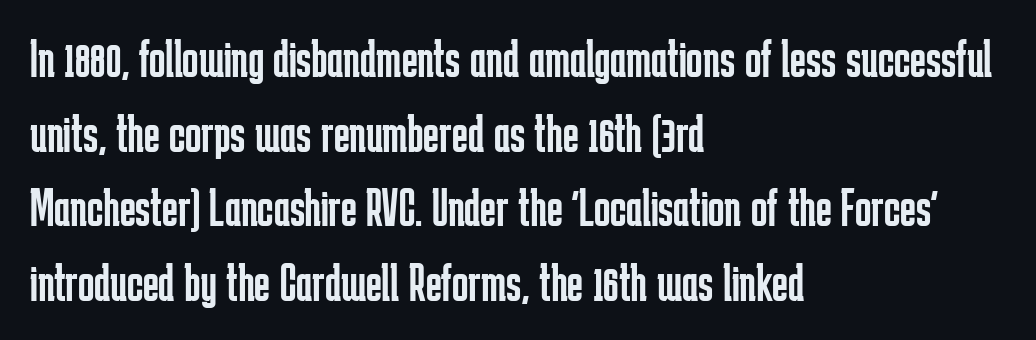
Q: Is the text bold? A: No.
Q: Is the text italic (slanted)? A: No, it is upright.
Q: Is the typeface a serif or a sans-serif typeface? A: Sans-serif.
Q: Is the text underlined? A: No.
Q: How is the paragraph aligned? A: Left-aligned.
Q: Is the spacing between letters normal or unusually wide? A: Normal.
Q: Is the spacing between lines tight, normal or loose? A: Normal.
Q: Width (condensed, normal, or wide)? A: Condensed.
Q: Stroke contrast? A: Low.
Q: x-height? A: Medium.
Q: Monospaced? A: No.
